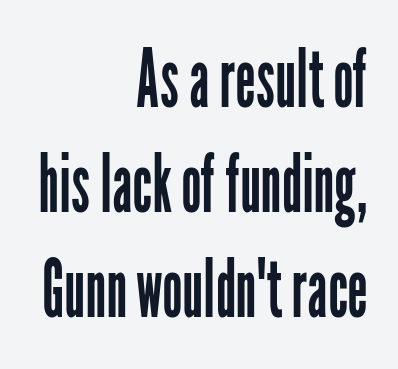
Q: Is the text bold? A: No.
Q: Is the text italic (slanted)? A: No, it is upright.
Q: Is the typeface a serif or a sans-serif typeface? A: Sans-serif.
Q: Is the text underlined? A: No.
Q: How is the paragraph aligned? A: Right-aligned.
Q: Is the spacing between letters normal or unusually wide? A: Normal.
Q: Is the spacing between lines tight, normal or loose? A: Normal.
Q: Width (condensed, normal, or wide)? A: Condensed.
Q: Stroke contrast? A: Low.
Q: x-height? A: Medium.
Q: Monospaced? A: No.
